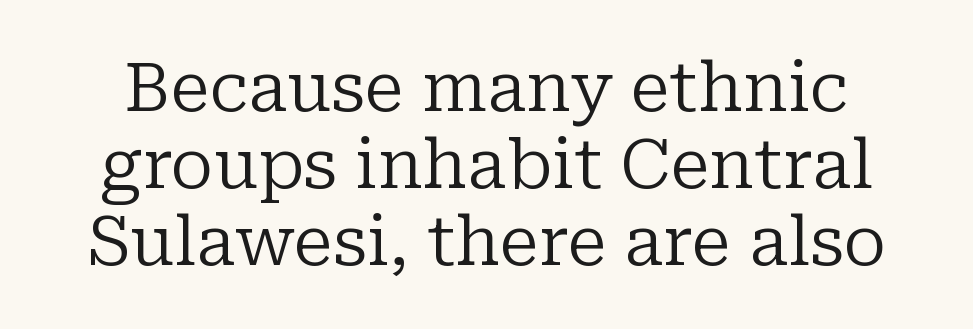
Proportional: the letters do not fall into vertical columns. A serif font was chosen for this passage. Nobody drew a line under any word here. This reads as an unemphasized weight, regular at the heaviest. A typesetter would call this leading minimal, almost set solid.
